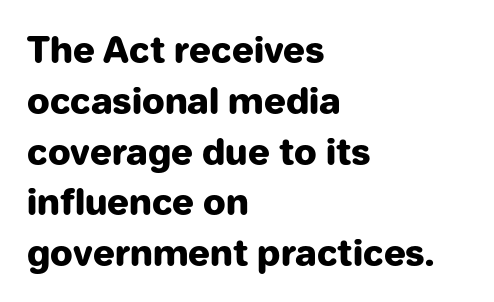
The image shows 36 px heavy sans-serif type, upright; set left-aligned, normal line spacing (1.41x), normal letter spacing, not underlined; low stroke contrast and a medium x-height.
